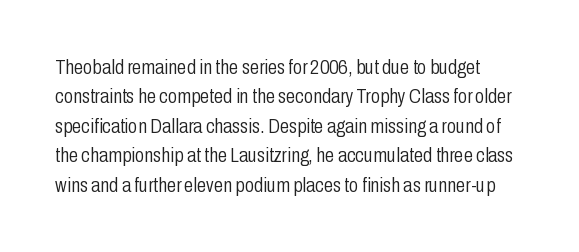
The image shows 21 px text type, upright; set normal line spacing (1.4x), normal letter spacing, not underlined.
